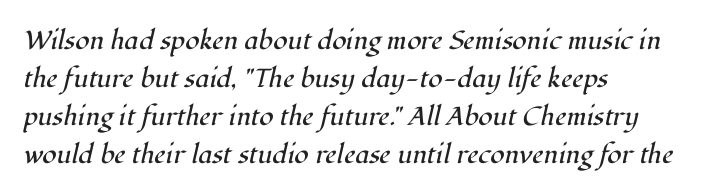
{"italic": "yes", "lean": "right", "slant_degrees": 12, "bold": "no", "underline": "no", "align": "left", "line_spacing": "normal", "line_spacing_ratio": 1.46, "letter_spacing": "normal", "letter_spacing_em": 0.0, "glyph_px": 26}
